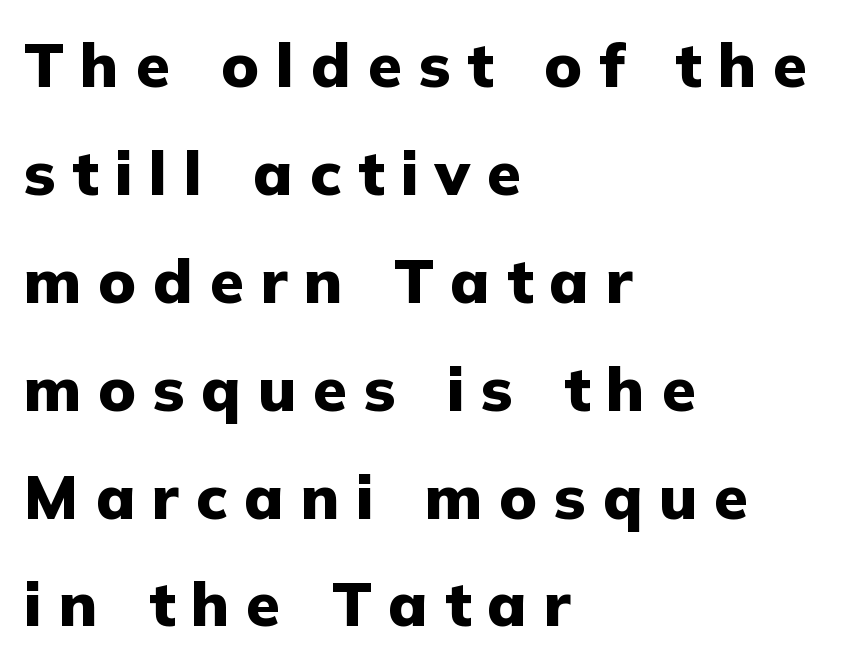
{"serif": "no", "italic": "no", "bold": "yes", "weight": "heavy", "width": "normal", "stroke_contrast": "low", "x_height": "medium", "monospaced": "no", "underline": "no", "align": "left", "line_spacing_ratio": 1.74, "letter_spacing": "wide", "letter_spacing_em": 0.27, "glyph_px": 62}
